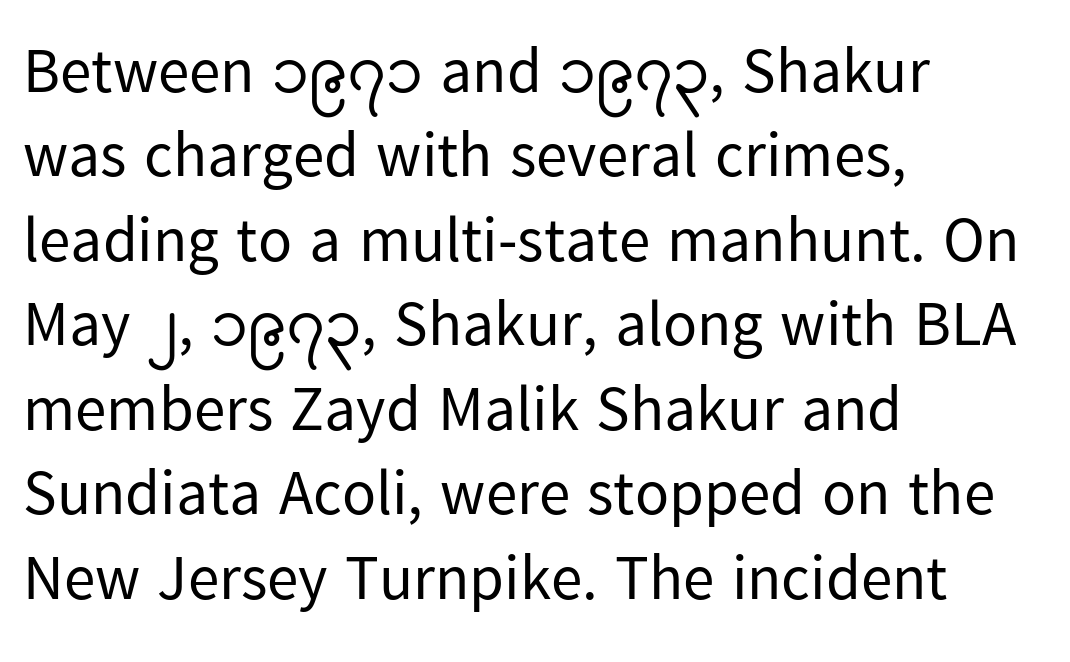
Is the block centered? No — it sits flush against the left margin. Does the leading feel generous? No, just average. The typeface has the unassuming heft of standard copy or less. The gap between lines stays unmarked.
